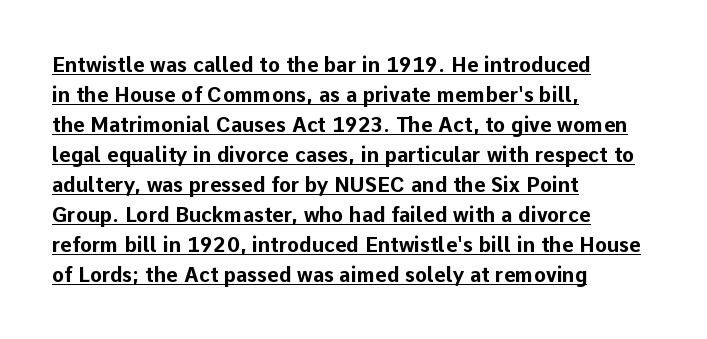
{"italic": "no", "bold": "yes", "underline": "yes", "align": "left", "line_spacing": "normal", "line_spacing_ratio": 1.5, "letter_spacing": "normal", "letter_spacing_em": 0.0, "glyph_px": 20}
